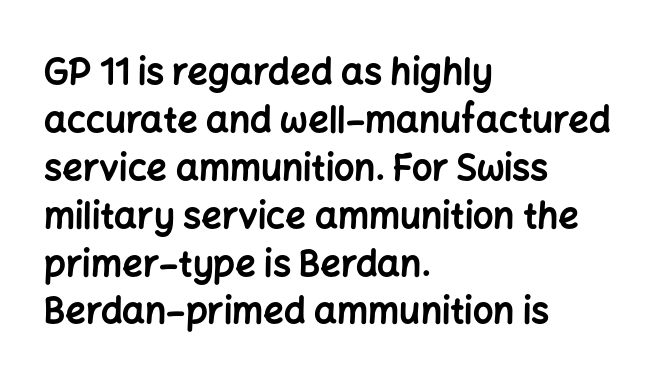
Q: Is the text bold? A: Yes.
Q: Is the text italic (slanted)? A: No, it is upright.
Q: Is the typeface a serif or a sans-serif typeface? A: Sans-serif.
Q: Is the text underlined? A: No.
Q: How is the paragraph aligned? A: Left-aligned.
Q: Is the spacing between letters normal or unusually wide? A: Normal.
Q: Is the spacing between lines tight, normal or loose? A: Normal.
Q: Width (condensed, normal, or wide)? A: Normal.
Q: Stroke contrast? A: Low.
Q: x-height? A: Medium.
Q: Monospaced? A: No.
